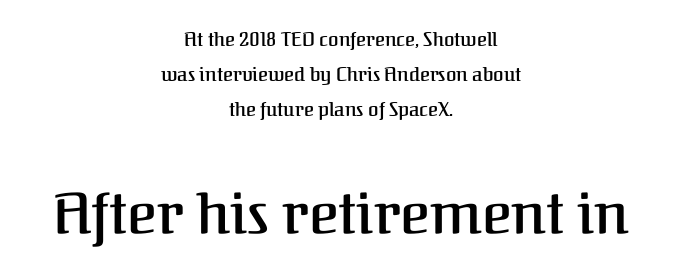
What stands out about the letter spacing? Nothing — it is the standard amount. Here the designer chose a conventional face with non-uniform glyph widths. I'd call this a serif setting — the letters wear small feet. The letters stand upright; this is a roman face.
